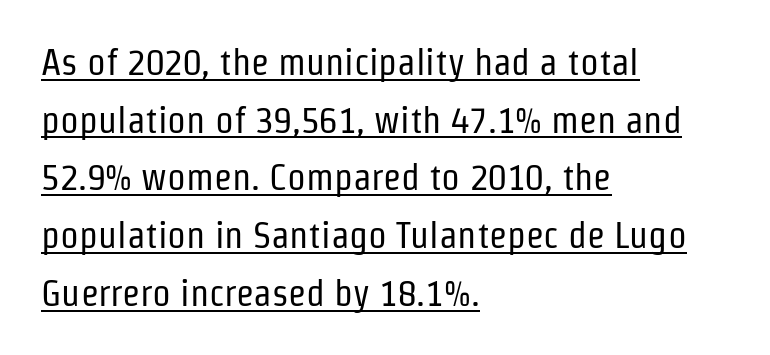
Words appear dense and cohesive because spacing is normal. Weight class: somewhere from thin through regular. The rows are spaced the way most documents space them. Underlined type. Here the designer chose a conventional face with non-uniform glyph widths.
